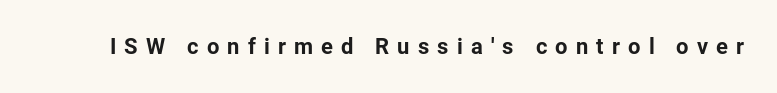
The image shows 22 px bold type, upright; set unusually wide letter spacing (+0.37 em), not underlined.
